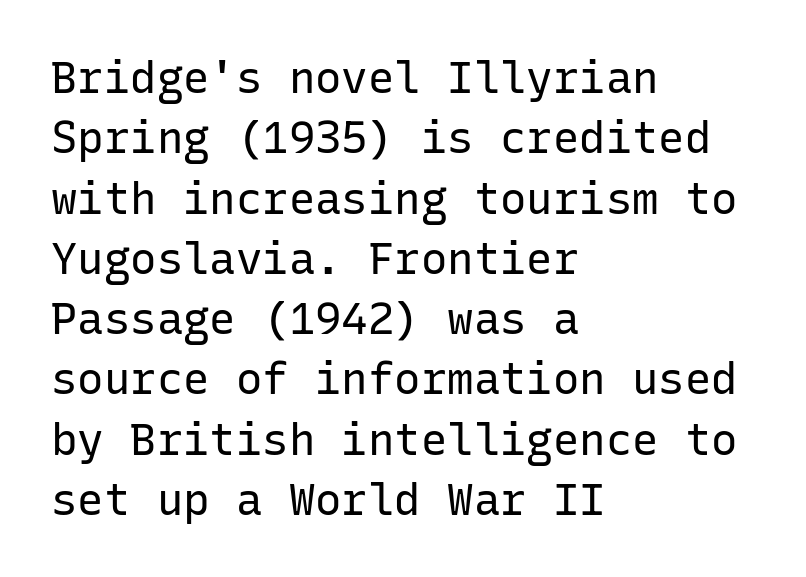
Bare-footed words on every line. In terms of posture, this sample is upright. These lines are rendered in a fixed-pitch font. Alignment: flush left. No extra ink here — the face is not bold. Each letter's strokes conclude bluntly, with no projecting serifs.
